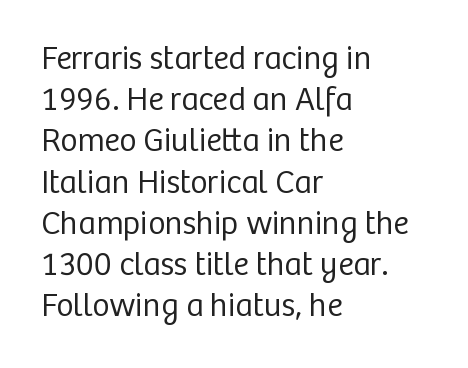
{"serif": "no", "italic": "no", "bold": "no", "weight": "regular", "width": "normal", "stroke_contrast": "low", "x_height": "medium", "monospaced": "no", "underline": "no", "align": "left", "line_spacing": "normal", "line_spacing_ratio": 1.25, "letter_spacing": "normal", "letter_spacing_em": 0.0, "glyph_px": 33}
